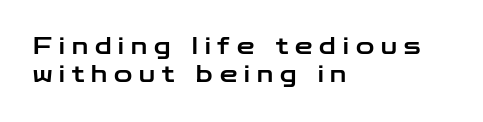
The image shows 22 px text type, upright; set left-aligned, normal line spacing (1.28x), unusually wide letter spacing (+0.32 em), not underlined.
